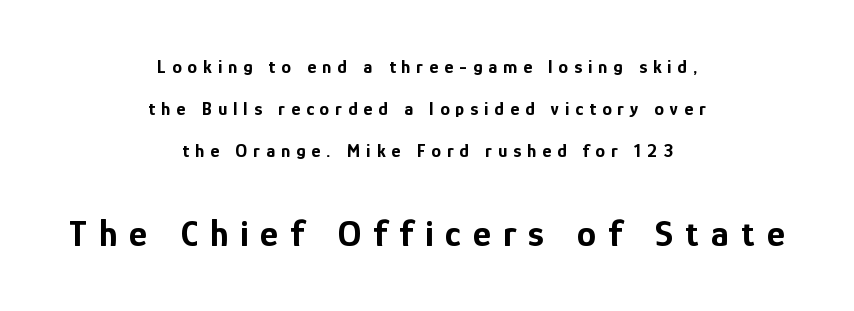
{"serif": "no", "italic": "no", "bold": "yes", "weight": "bold", "width": "condensed", "stroke_contrast": "low", "x_height": "medium", "monospaced": "no", "underline": "no", "align": "center", "line_spacing": "loose", "line_spacing_ratio": 2.21, "letter_spacing": "wide", "letter_spacing_em": 0.32, "larger_block": "second", "size_ratio": 2.0, "glyph_px": 38}
